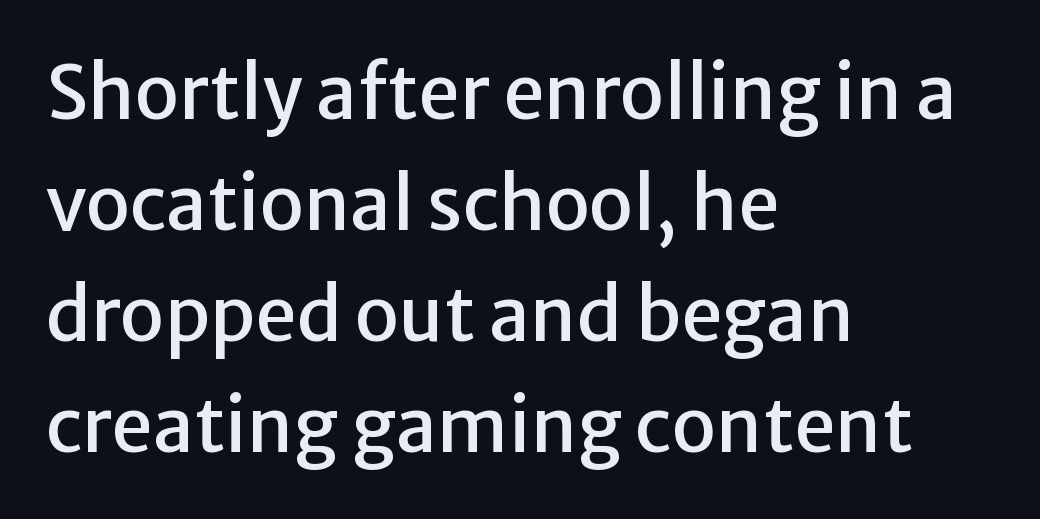
{"serif": "no", "italic": "no", "width": "normal", "stroke_contrast": "low", "x_height": "medium", "monospaced": "no", "underline": "no", "align": "left", "line_spacing": "normal", "line_spacing_ratio": 1.5, "letter_spacing": "normal", "letter_spacing_em": 0.0, "glyph_px": 74}
